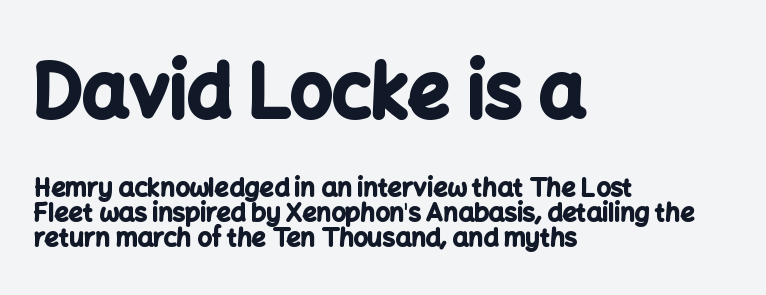
All the whitespace from short lines collects on the right. You can tell it's not italic because the verticals are truly vertical. In terms of letterform style, serifs are entirely absent. Nobody drew a line under any word here. Do the characters align in a grid? No, the font is proportional. Is the lower block the larger one? No — the upper block carries the bigger type.
